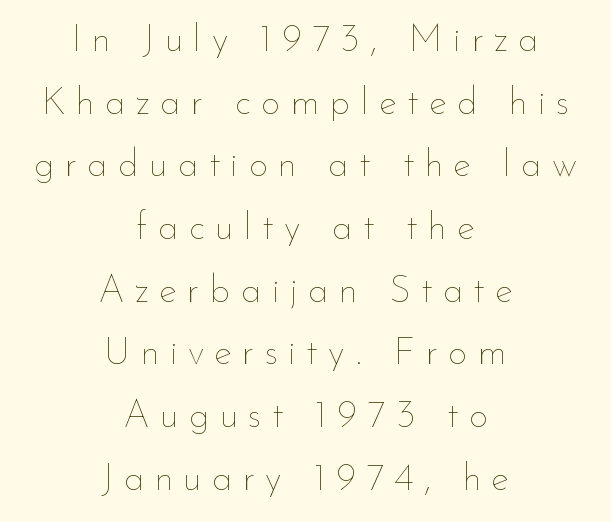
The image shows 38 px thin type, upright; set centered, normal line spacing (1.65x), unusually wide letter spacing (+0.27 em), not underlined; low stroke contrast and a small x-height.
